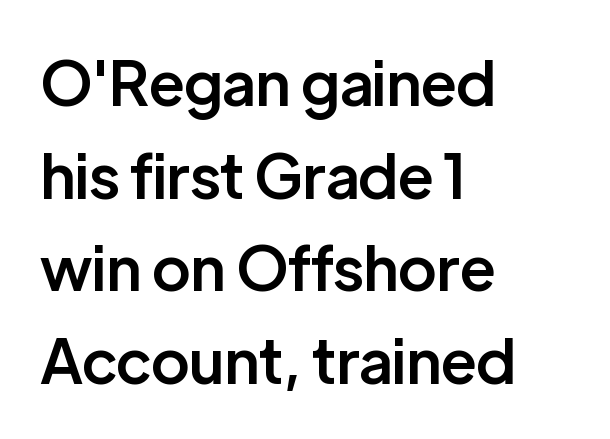
Q: Is the text bold? A: Semi-bold.
Q: Is the text italic (slanted)? A: No, it is upright.
Q: Is the typeface a serif or a sans-serif typeface? A: Sans-serif.
Q: Is the text underlined? A: No.
Q: How is the paragraph aligned? A: Left-aligned.
Q: Is the spacing between letters normal or unusually wide? A: Normal.
Q: Is the spacing between lines tight, normal or loose? A: Normal.
Q: Width (condensed, normal, or wide)? A: Normal.
Q: Stroke contrast? A: Low.
Q: x-height? A: Medium.
Q: Monospaced? A: No.
